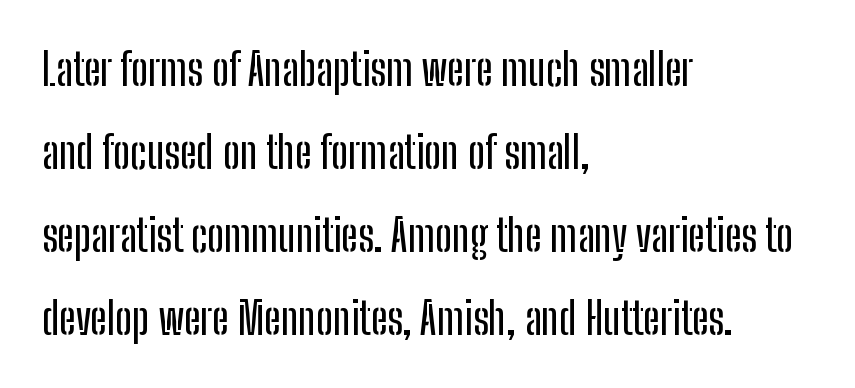
The image shows 44 px condensed sans-serif type, upright; set left-aligned, line spacing 1.89x, normal letter spacing, not underlined; low stroke contrast and a medium x-height.
